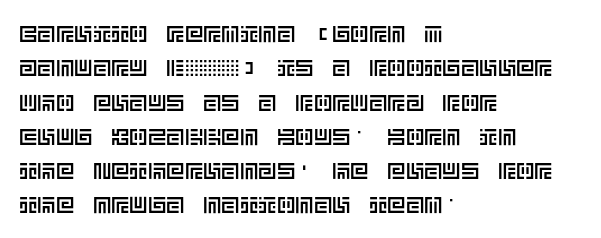
{"italic": "no", "underline": "no", "align": "left", "line_spacing": "normal", "line_spacing_ratio": 1.49, "letter_spacing": "normal", "letter_spacing_em": 0.0, "glyph_px": 23}
